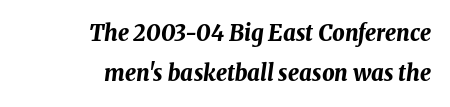
Quick note: italic. One-word summary of the alignment: right. Only glyphs here, with clear space below each row. This sample uses plain, unmodified letter spacing.
